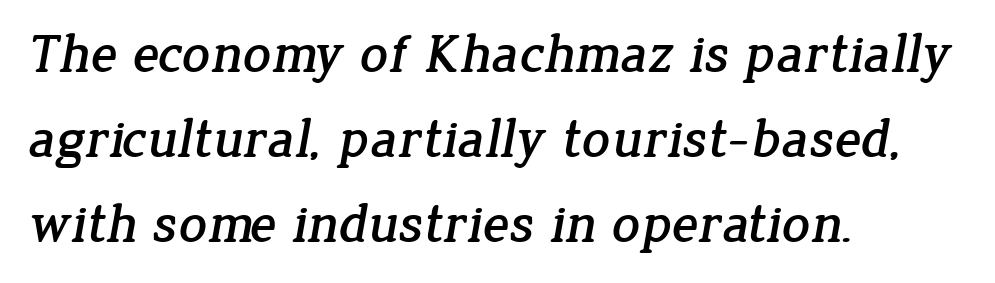
{"serif": "yes", "width": "normal", "stroke_contrast": "low", "x_height": "medium", "monospaced": "no", "underline": "no", "align": "left", "line_spacing": "normal", "line_spacing_ratio": 1.55, "letter_spacing": "normal", "letter_spacing_em": 0.0, "glyph_px": 55}
